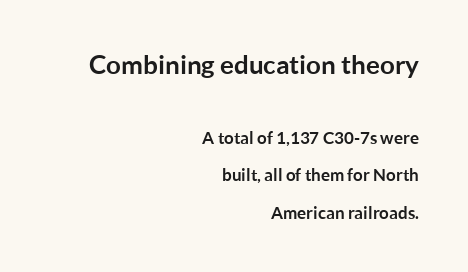
The image shows 26 px bold type, upright; set right-aligned, loose line spacing (2.22x), normal letter spacing, not underlined; the first (top) block is 1.53x larger.
